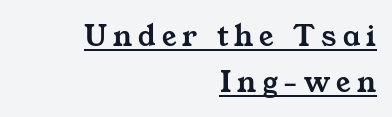
{"serif": "yes", "width": "wide", "stroke_contrast": "medium", "x_height": "medium", "monospaced": "no", "underline": "yes", "align": "right", "line_spacing": "normal", "line_spacing_ratio": 1.43, "glyph_px": 32}
